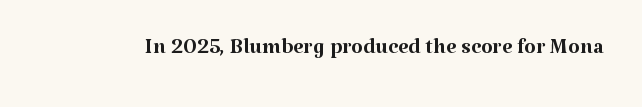
Q: Is the text bold? A: No.
Q: Is the text italic (slanted)? A: No, it is upright.
Q: Is the typeface a serif or a sans-serif typeface? A: Serif.
Q: Is the text underlined? A: No.
Q: Is the spacing between letters normal or unusually wide? A: Normal.
Q: Width (condensed, normal, or wide)? A: Normal.
Q: Stroke contrast? A: Medium.
Q: x-height? A: Medium.
Q: Monospaced? A: No.
